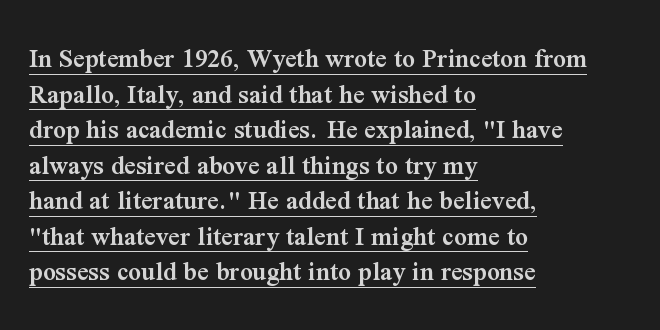
The image shows 28 px semibold serif type, upright; set left-aligned, normal line spacing (1.27x), normal letter spacing, underlined; medium stroke contrast and a medium x-height.
